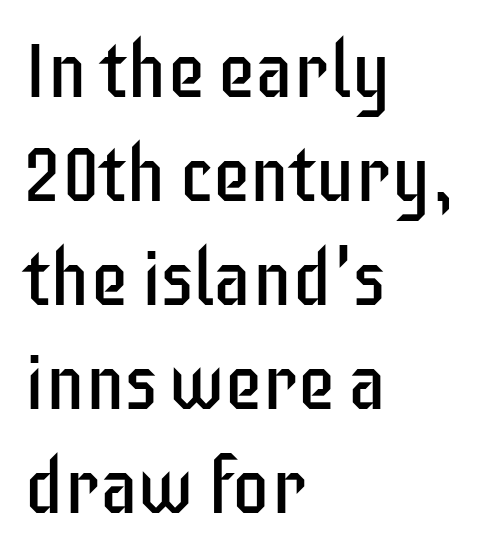
Horizontally, the lines are justified to the leading edge only. When letters stand straight like this, we call the style roman or upright. Students, observe: this is what conventionally led text looks like. Stroke thickness stays within the range of a standard reading face or lighter.
